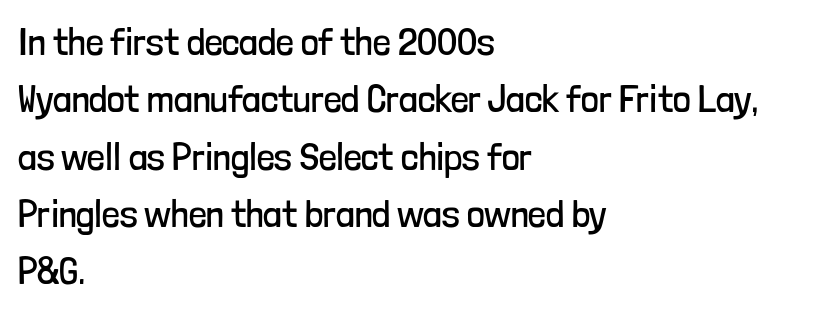
The area under the type is left untouched. Rows of type keep a routine distance in the vertical direction. Tall strokes in this sample are plumb rather than angled. These lines are rendered in a variable-pitch font. Observe the absence of serifs on each vertical stroke in this sample. Caption: face not bold, strokes unweighted.
